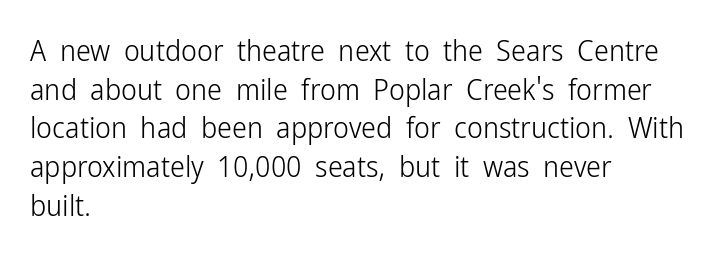
{"serif": "no", "italic": "no", "bold": "no", "weight": "light", "width": "condensed", "stroke_contrast": "low", "x_height": "medium", "monospaced": "no", "underline": "no", "align": "left", "line_spacing": "normal", "line_spacing_ratio": 1.29, "letter_spacing": "normal", "letter_spacing_em": 0.0, "glyph_px": 30}
